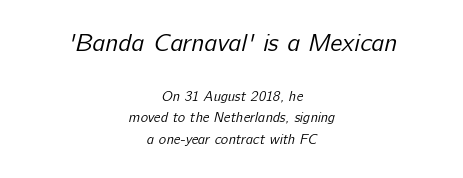
Q: Is the text bold? A: No.
Q: Is the text underlined? A: No.
Q: How is the paragraph aligned? A: Centered.
Q: Is the spacing between letters normal or unusually wide? A: Normal.
Q: Is the spacing between lines tight, normal or loose? A: Normal.
Q: Which block of text is set in a larger size, the first (top) or the second (bottom)? A: The first (top) one.
